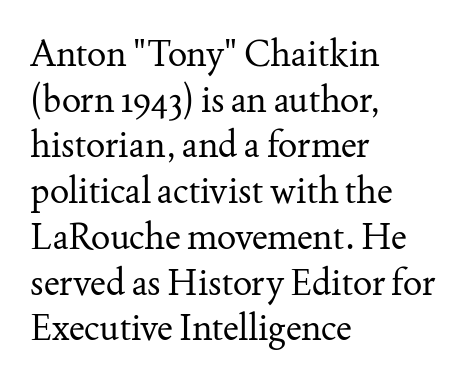
Q: Is the text bold? A: No.
Q: Is the text italic (slanted)? A: No, it is upright.
Q: Is the typeface a serif or a sans-serif typeface? A: Serif.
Q: Is the text underlined? A: No.
Q: How is the paragraph aligned? A: Left-aligned.
Q: Is the spacing between letters normal or unusually wide? A: Normal.
Q: Is the spacing between lines tight, normal or loose? A: Normal.
Q: Width (condensed, normal, or wide)? A: Normal.
Q: Stroke contrast? A: Medium.
Q: x-height? A: Small.
Q: Monospaced? A: No.
